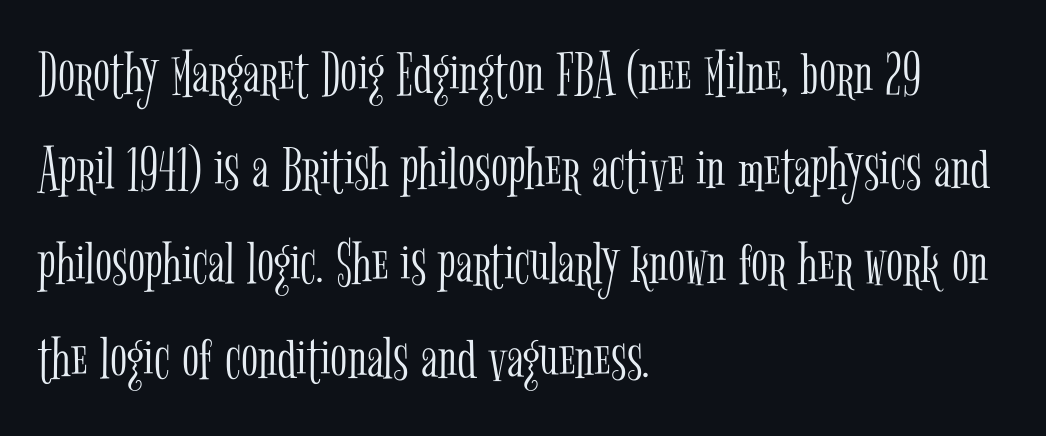
Q: Is the text bold? A: No.
Q: Is the text italic (slanted)? A: No, it is upright.
Q: Is the typeface a serif or a sans-serif typeface? A: Serif.
Q: Is the text underlined? A: No.
Q: How is the paragraph aligned? A: Left-aligned.
Q: Is the spacing between letters normal or unusually wide? A: Normal.
Q: Is the spacing between lines tight, normal or loose? A: Normal.
Q: Width (condensed, normal, or wide)? A: Condensed.
Q: Stroke contrast? A: Low.
Q: x-height? A: Medium.
Q: Monospaced? A: No.
